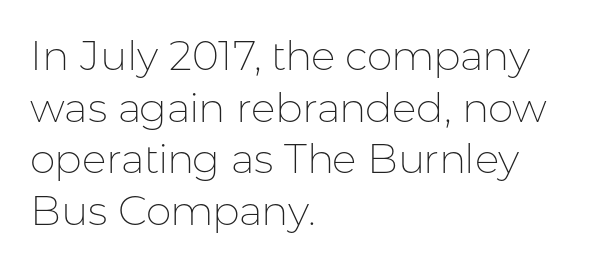
The image shows 41 px thin sans-serif type, upright; set left-aligned, normal line spacing (1.26x), normal letter spacing, not underlined; low stroke contrast and a medium x-height.
